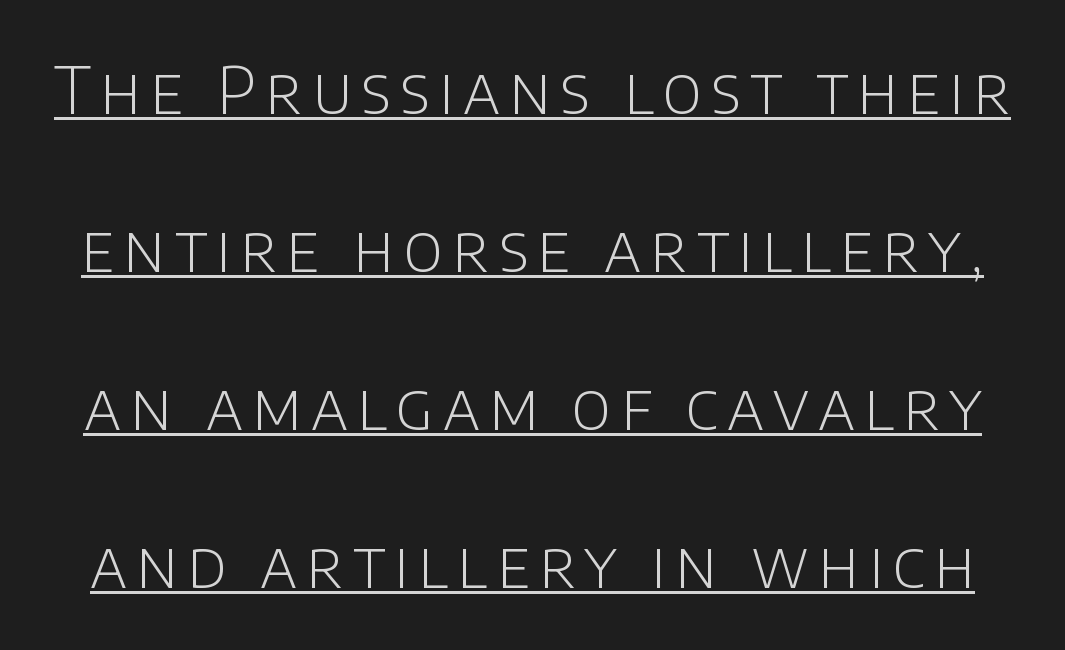
{"serif": "no", "italic": "no", "bold": "no", "weight": "light", "width": "normal", "stroke_contrast": "low", "x_height": "large", "monospaced": "no", "underline": "yes", "line_spacing": "loose", "line_spacing_ratio": 2.43, "glyph_px": 65}
